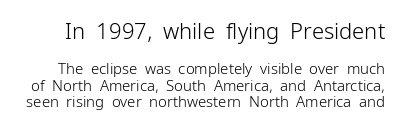
Q: Is the text bold? A: No.
Q: Is the text italic (slanted)? A: No, it is upright.
Q: Is the text underlined? A: No.
Q: Is the spacing between letters normal or unusually wide? A: Normal.
Q: Is the spacing between lines tight, normal or loose? A: Tight.
Q: Which block of text is set in a larger size, the first (top) or the second (bottom)? A: The first (top) one.
